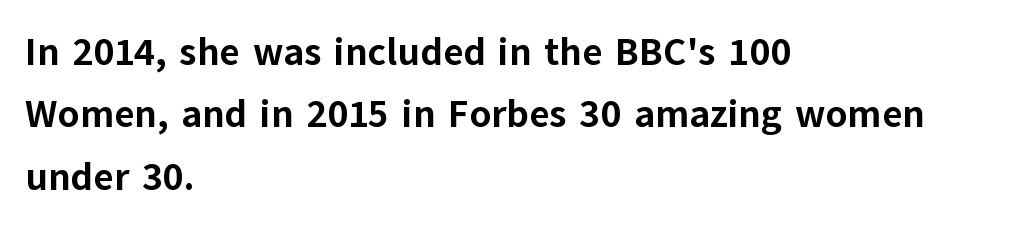
{"serif": "no", "italic": "no", "bold": "yes", "weight": "bold", "width": "normal", "stroke_contrast": "low", "x_height": "medium", "monospaced": "no", "underline": "no", "align": "left", "line_spacing": "normal", "line_spacing_ratio": 1.6, "letter_spacing": "normal", "letter_spacing_em": 0.0, "glyph_px": 39}
